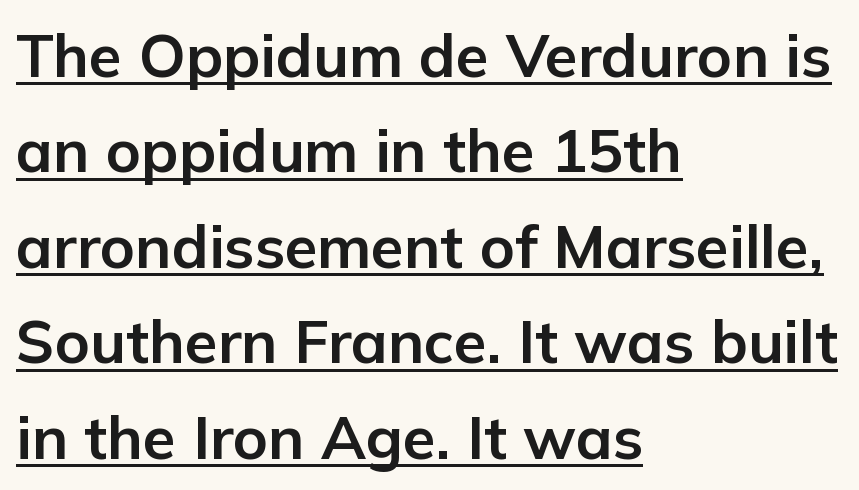
The image shows 60 px bold sans-serif type, upright; set left-aligned, normal line spacing (1.59x), normal letter spacing, underlined; low stroke contrast and a medium x-height.
